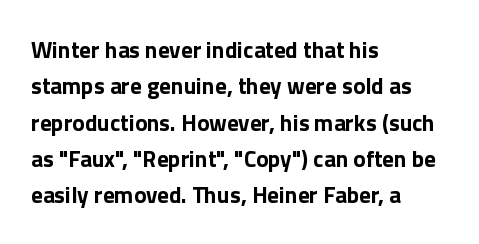
{"italic": "no", "bold": "yes", "underline": "no", "align": "left", "line_spacing": "normal", "line_spacing_ratio": 1.58, "letter_spacing": "normal", "letter_spacing_em": 0.0, "glyph_px": 23}
